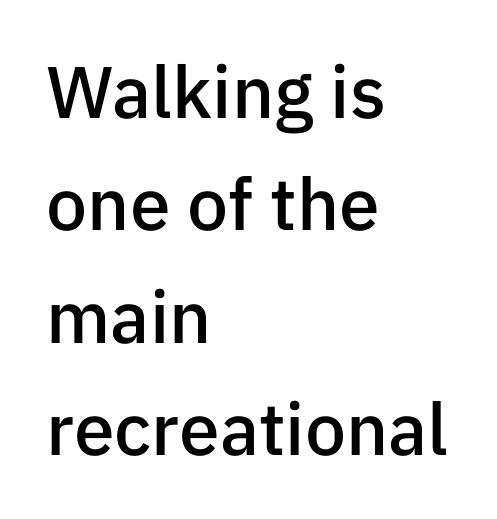
Q: Is the text bold? A: Semi-bold.
Q: Is the text italic (slanted)? A: No, it is upright.
Q: Is the typeface a serif or a sans-serif typeface? A: Sans-serif.
Q: Is the text underlined? A: No.
Q: How is the paragraph aligned? A: Left-aligned.
Q: Is the spacing between letters normal or unusually wide? A: Normal.
Q: Is the spacing between lines tight, normal or loose? A: Normal.
Q: Width (condensed, normal, or wide)? A: Normal.
Q: Stroke contrast? A: Low.
Q: x-height? A: Medium.
Q: Monospaced? A: No.
